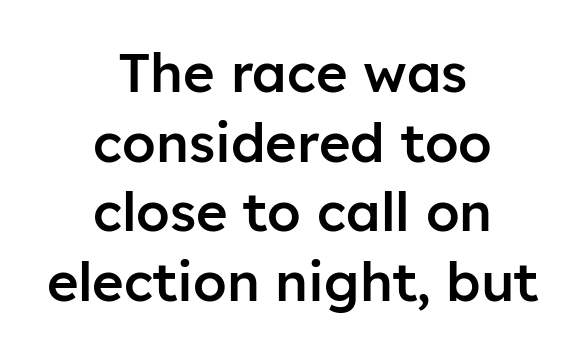
{"serif": "no", "italic": "no", "bold": "semi", "weight": "semibold", "width": "normal", "stroke_contrast": "low", "x_height": "medium", "monospaced": "no", "underline": "no", "align": "center", "line_spacing": "normal", "line_spacing_ratio": 1.29, "letter_spacing": "normal", "letter_spacing_em": 0.0, "glyph_px": 54}
